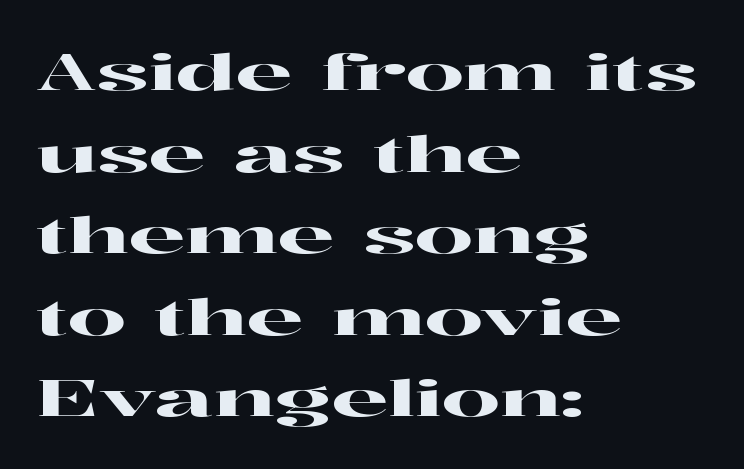
Q: Is the text italic (slanted)? A: No, it is upright.
Q: Is the typeface a serif or a sans-serif typeface? A: Serif.
Q: Is the text underlined? A: No.
Q: How is the paragraph aligned? A: Left-aligned.
Q: Is the spacing between letters normal or unusually wide? A: Normal.
Q: Is the spacing between lines tight, normal or loose? A: Normal.
Q: Width (condensed, normal, or wide)? A: Wide.
Q: Stroke contrast? A: High.
Q: x-height? A: Medium.
Q: Monospaced? A: No.
